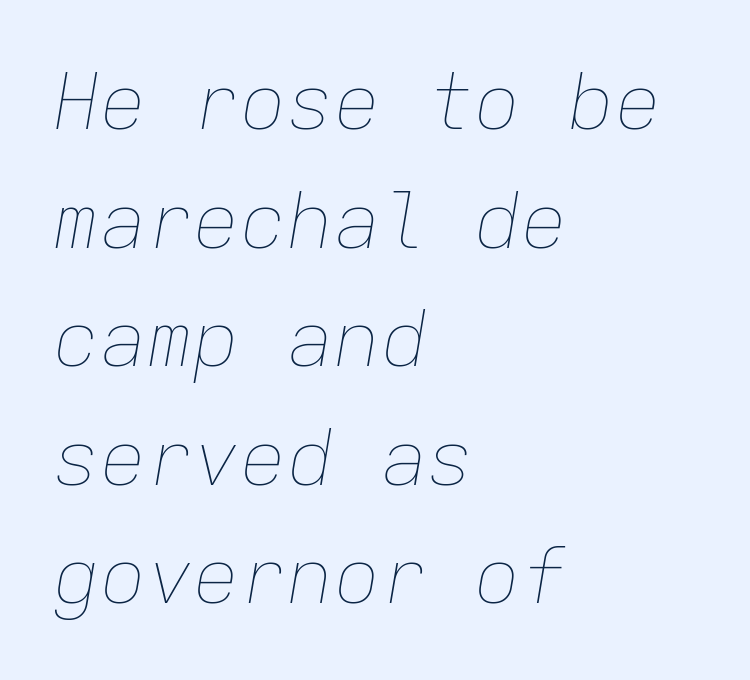
Q: Is the text bold? A: No.
Q: Is the text italic (slanted)? A: Yes, it leans right by about 9 degrees.
Q: Is the text underlined? A: No.
Q: How is the paragraph aligned? A: Left-aligned.
Q: Is the spacing between letters normal or unusually wide? A: Normal.
Q: Is the spacing between lines tight, normal or loose? A: Normal.
Q: Width (condensed, normal, or wide)? A: Normal.
Q: Stroke contrast? A: Low.
Q: x-height? A: Medium.
Q: Monospaced? A: Yes.
